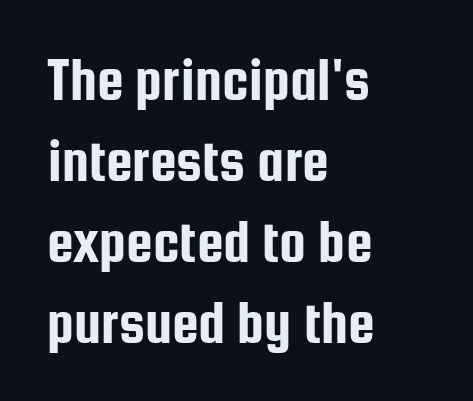
Q: Is the text italic (slanted)? A: No, it is upright.
Q: Is the typeface a serif or a sans-serif typeface? A: Sans-serif.
Q: Is the text underlined? A: No.
Q: How is the paragraph aligned? A: Left-aligned.
Q: Is the spacing between letters normal or unusually wide? A: Normal.
Q: Is the spacing between lines tight, normal or loose? A: Normal.
Q: Width (condensed, normal, or wide)? A: Condensed.
Q: Stroke contrast? A: Low.
Q: x-height? A: Medium.
Q: Monospaced? A: No.
